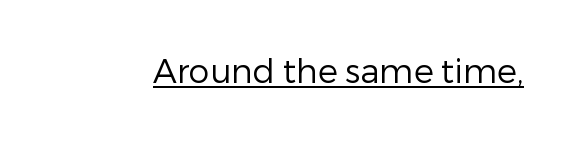
The image shows 33 px regular-weight sans-serif type, upright; set normal letter spacing, underlined; low stroke contrast and a medium x-height.
